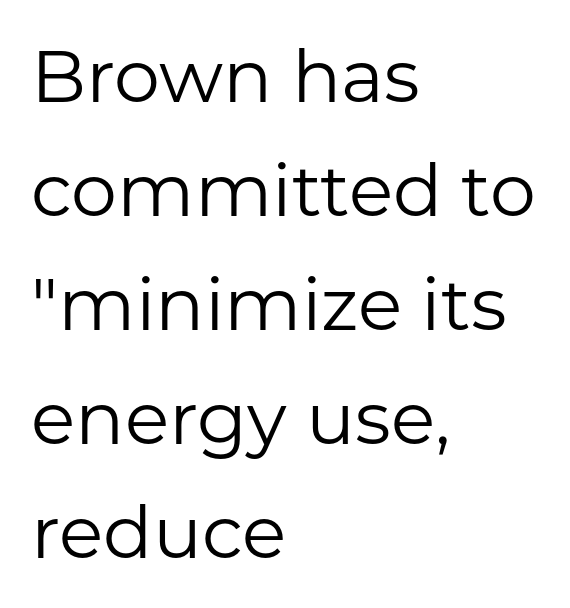
{"serif": "no", "italic": "no", "bold": "no", "weight": "regular", "width": "normal", "stroke_contrast": "low", "x_height": "medium", "monospaced": "no", "underline": "no", "align": "left", "line_spacing": "normal", "line_spacing_ratio": 1.56, "letter_spacing": "normal", "letter_spacing_em": 0.0, "glyph_px": 73}
